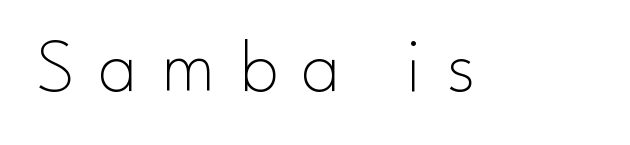
Q: Is the text bold? A: No.
Q: Is the text italic (slanted)? A: No, it is upright.
Q: Is the typeface a serif or a sans-serif typeface? A: Sans-serif.
Q: Is the text underlined? A: No.
Q: Is the spacing between letters normal or unusually wide? A: Unusually wide.
Q: Width (condensed, normal, or wide)? A: Normal.
Q: Stroke contrast? A: Low.
Q: x-height? A: Small.
Q: Monospaced? A: No.
